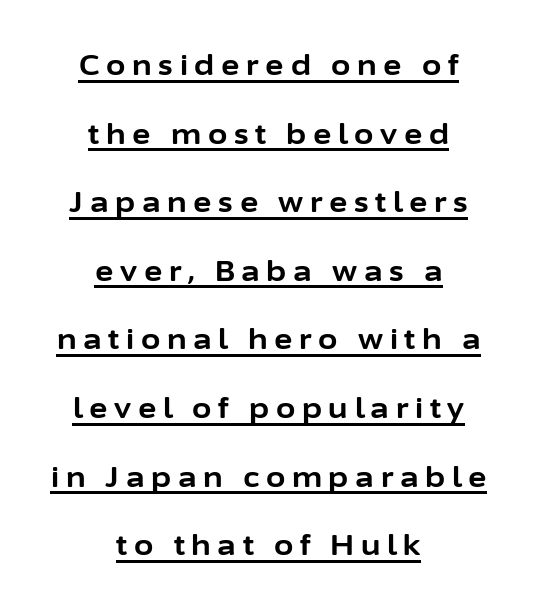
The image shows 28 px bold sans-serif type, upright; set centered, loose line spacing (2.45x), unusually wide letter spacing (+0.24 em), underlined; low stroke contrast and a medium x-height.
